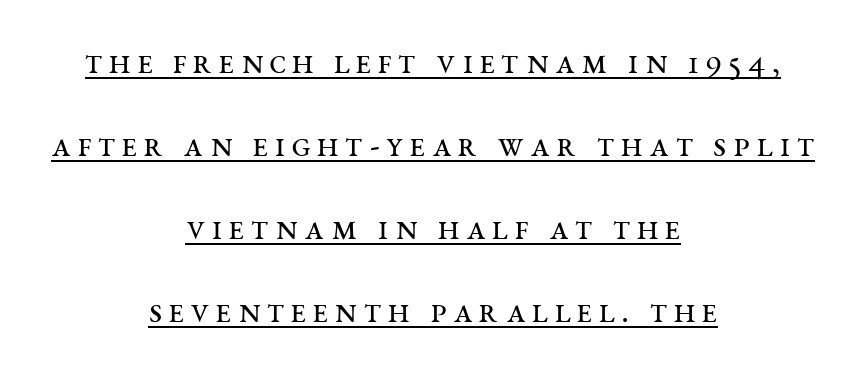
{"serif": "yes", "italic": "no", "bold": "no", "weight": "regular", "width": "wide", "stroke_contrast": "medium", "x_height": "large", "monospaced": "no", "underline": "yes", "align": "center", "line_spacing": "loose", "line_spacing_ratio": 2.31, "glyph_px": 36}
